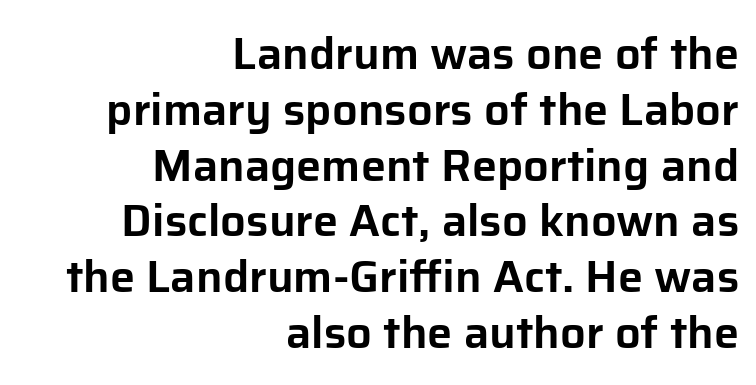
Q: Is the text italic (slanted)? A: No, it is upright.
Q: Is the typeface a serif or a sans-serif typeface? A: Sans-serif.
Q: Is the text underlined? A: No.
Q: How is the paragraph aligned? A: Right-aligned.
Q: Is the spacing between letters normal or unusually wide? A: Normal.
Q: Width (condensed, normal, or wide)? A: Normal.
Q: Stroke contrast? A: Low.
Q: x-height? A: Medium.
Q: Monospaced? A: No.
